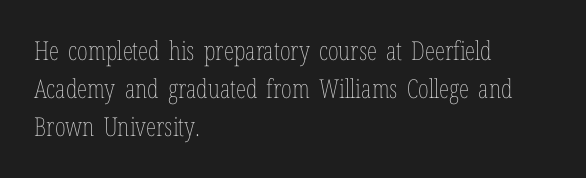
Q: Is the text bold? A: No.
Q: Is the text italic (slanted)? A: No, it is upright.
Q: Is the text underlined? A: No.
Q: How is the paragraph aligned? A: Left-aligned.
Q: Is the spacing between letters normal or unusually wide? A: Normal.
Q: Is the spacing between lines tight, normal or loose? A: Normal.
